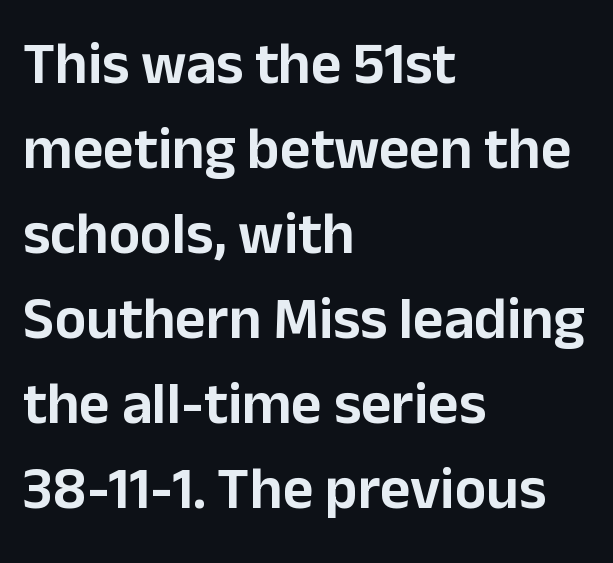
The image shows 59 px sans-serif type, upright; set left-aligned, normal line spacing (1.44x), normal letter spacing, not underlined; low stroke contrast and a medium x-height.
